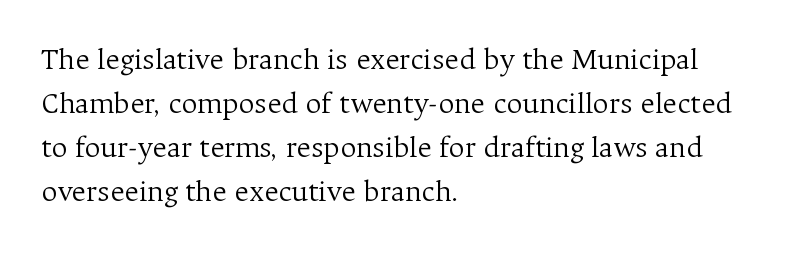
{"serif": "yes", "italic": "no", "bold": "no", "weight": "light", "width": "normal", "stroke_contrast": "medium", "x_height": "medium", "monospaced": "no", "underline": "no", "align": "left", "line_spacing": "normal", "line_spacing_ratio": 1.42, "letter_spacing": "normal", "letter_spacing_em": 0.0, "glyph_px": 31}
